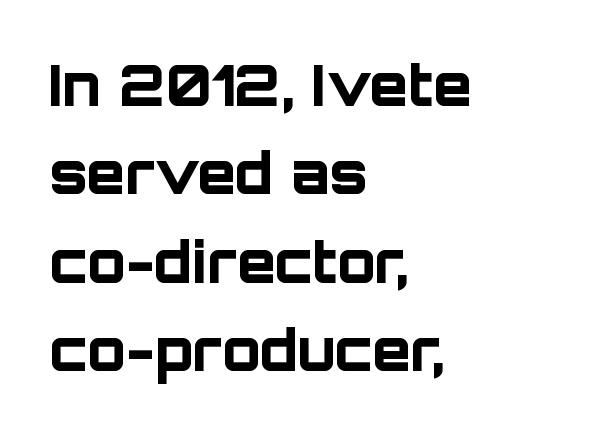
When letters stand straight like this, we call the style roman or upright. Is this a fixed-width face? No — the glyphs have proportional, varying widths. The compositor pushed each line to the left boundary. The passage shown is not underscored anywhere. Font category for this specimen: sans-serif. Nothing unusual about the tracking: characters are spaced as the font intends.
